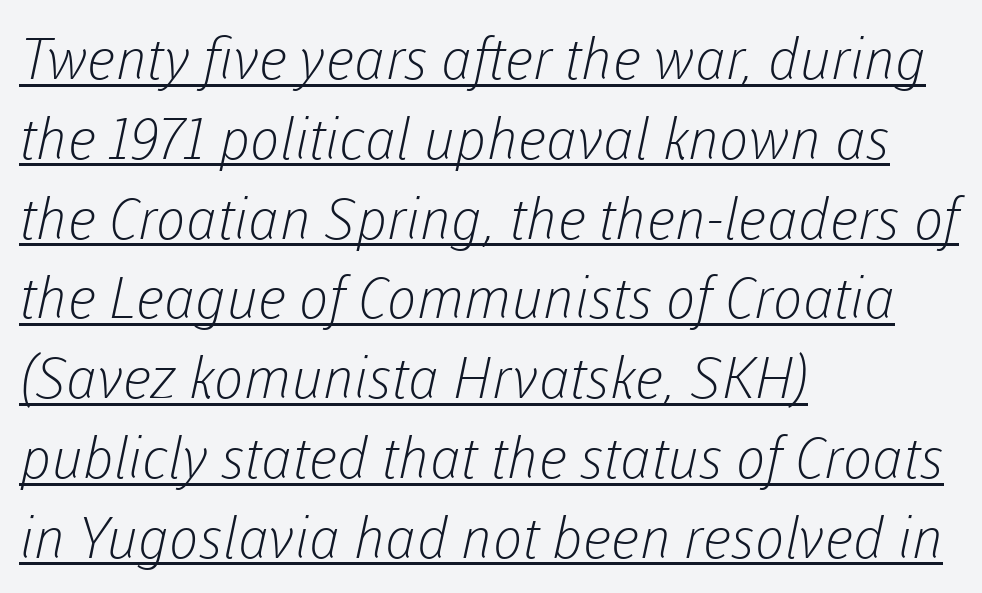
The vertical gap from one line to the next is medium. Each line of the rendering has a horizontal stroke beneath the glyphs. The passage shown is typed in a proportional face where columns would drift. Which margin do the lines hug? The left one — the right edge is uneven. This reads as an unemphasized weight, regular at the heaviest. A typesetter would label this face a sans.
